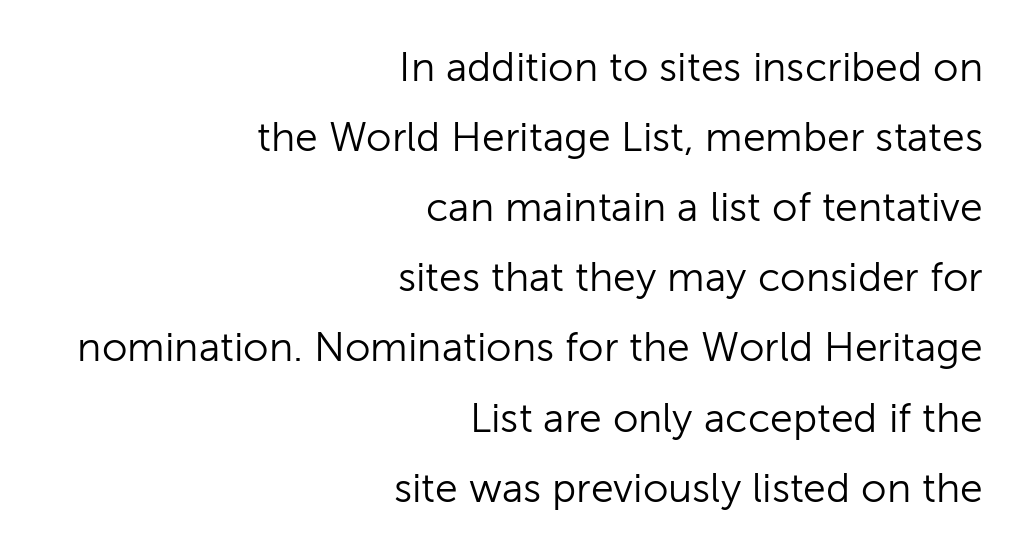
The image shows 41 px light sans-serif type, upright; set right-aligned, line spacing 1.71x, normal letter spacing, not underlined; low stroke contrast and a medium x-height.
